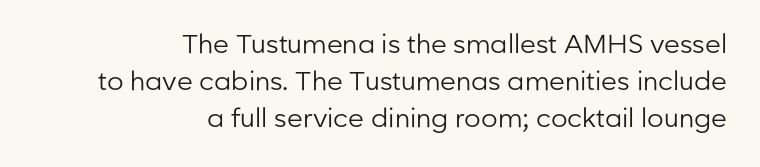
When letters stand straight like this, we call the style roman or upright. The strokes carry an ordinary text weight at most. Regular leading. Horizontal alignment here is rightward, an uncommon choice for prose.
